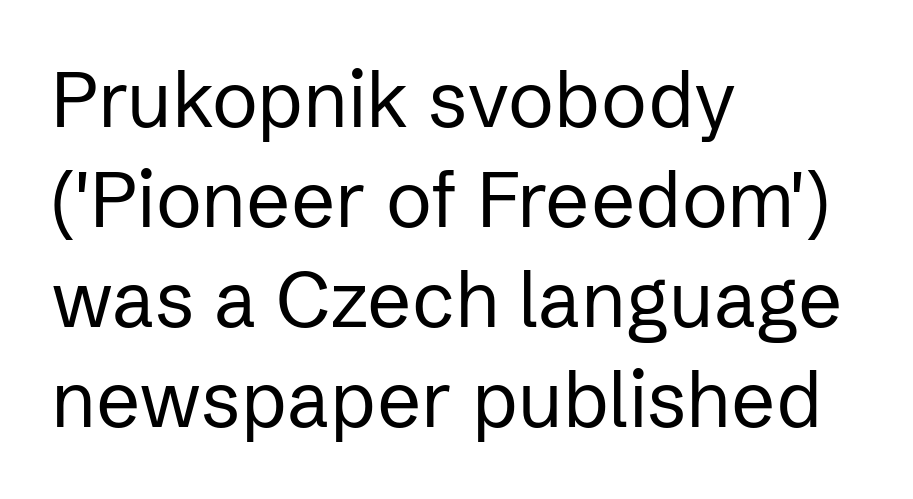
The image shows 77 px regular-weight sans-serif type, upright; set left-aligned, normal line spacing (1.3x), normal letter spacing, not underlined; low stroke contrast and a medium x-height.
